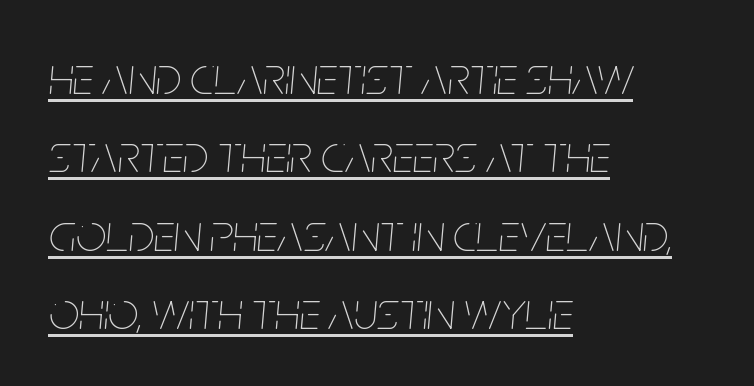
The image shows 53 px thin, condensed type, italic (leaning right); set left-aligned, normal line spacing (1.48x), normal letter spacing, underlined; low stroke contrast and a large x-height.
